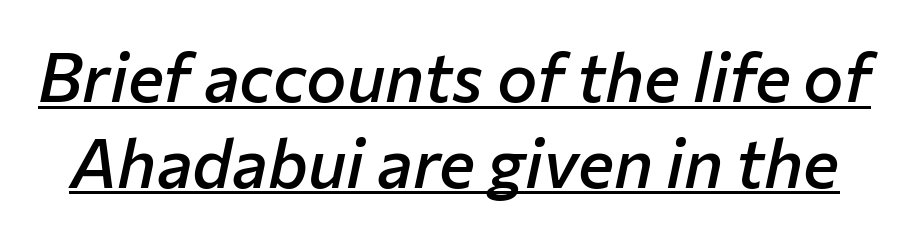
Q: Is the text bold? A: Semi-bold.
Q: Is the text italic (slanted)? A: Yes, it leans right by about 12 degrees.
Q: Is the text underlined? A: Yes.
Q: Is the spacing between letters normal or unusually wide? A: Normal.
Q: Is the spacing between lines tight, normal or loose? A: Normal.
Q: Width (condensed, normal, or wide)? A: Normal.
Q: Stroke contrast? A: Low.
Q: x-height? A: Medium.
Q: Monospaced? A: No.
